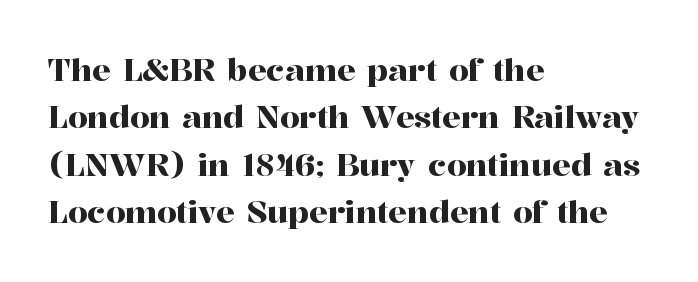
The image shows 31 px serif type, upright; set left-aligned, normal line spacing (1.53x), normal letter spacing, not underlined; high stroke contrast and a medium x-height.
